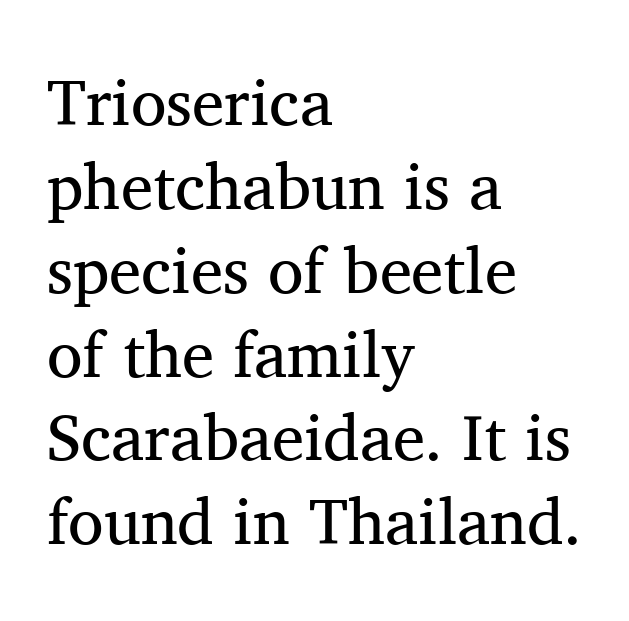
The image shows 65 px regular-weight serif type, upright; set left-aligned, normal line spacing (1.29x), normal letter spacing, not underlined; medium stroke contrast and a medium x-height.
